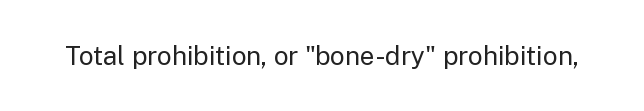
A roman cut, with each character standing at attention. Decoration check: the copy has no underline. The gaps between neighbouring characters are ordinary and unremarkable. Bold? No — there's no thickening of the strokes.
